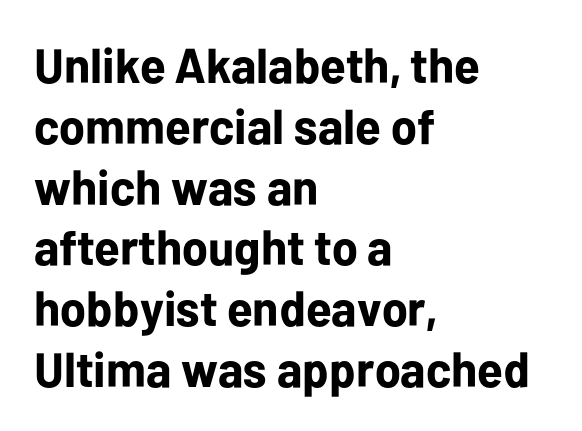
Q: Is the text bold? A: Yes.
Q: Is the text italic (slanted)? A: No, it is upright.
Q: Is the typeface a serif or a sans-serif typeface? A: Sans-serif.
Q: Is the text underlined? A: No.
Q: How is the paragraph aligned? A: Left-aligned.
Q: Is the spacing between letters normal or unusually wide? A: Normal.
Q: Width (condensed, normal, or wide)? A: Normal.
Q: Stroke contrast? A: Low.
Q: x-height? A: Medium.
Q: Monospaced? A: No.
